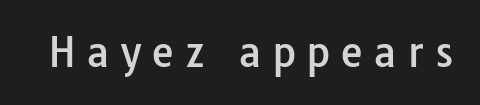
Glyph-to-glyph distance is far greater than everyday printed text. Is this a fixed-width face? No — the glyphs have proportional, varying widths. The gap between lines stays unmarked. Every character sits straight up, as roman type does.
